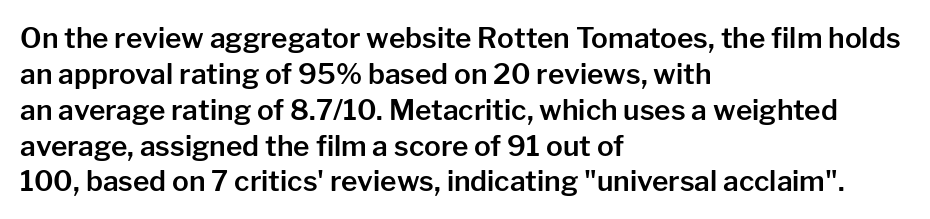
Nobody drew a line under any word here. Think of a printed novel: that variable character pitch is what you see here. Each line starts at the same left margin while the right side varies. What's the leading like? Ordinary, nothing unusual.
